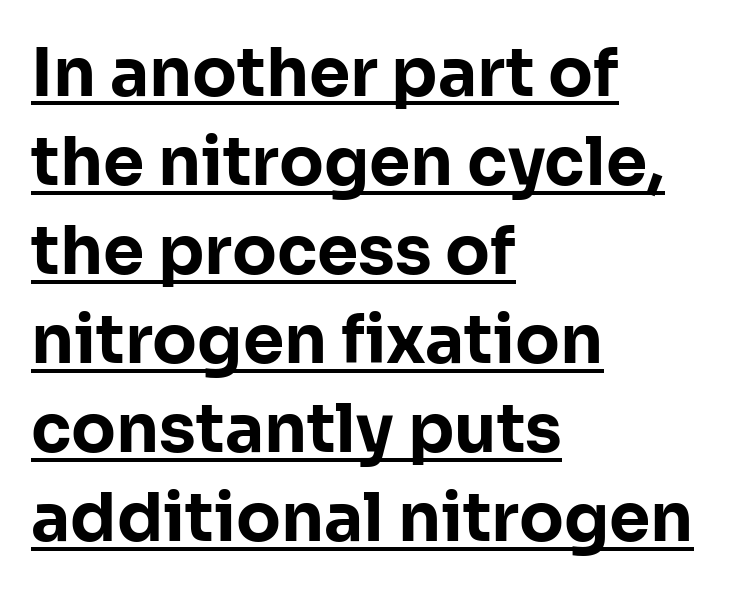
{"serif": "no", "italic": "no", "bold": "yes", "weight": "bold", "width": "normal", "stroke_contrast": "low", "x_height": "medium", "monospaced": "no", "underline": "yes", "align": "left", "line_spacing": "normal", "line_spacing_ratio": 1.35, "letter_spacing": "normal", "letter_spacing_em": 0.0, "glyph_px": 66}
